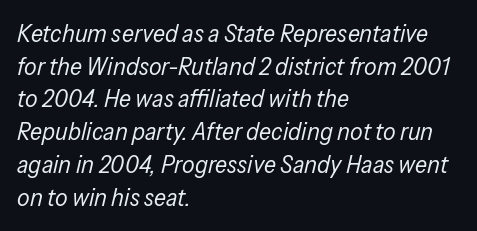
The weight would be labelled regular, book, light, or lighter still. The line texture is even and compact thanks to regular tracking. Words float on clear page, feet unadorned. The line-height multiplier appears to be the usual default. The paragraph shown leans on its left margin. The face used here has a pronounced slope to its letters.
